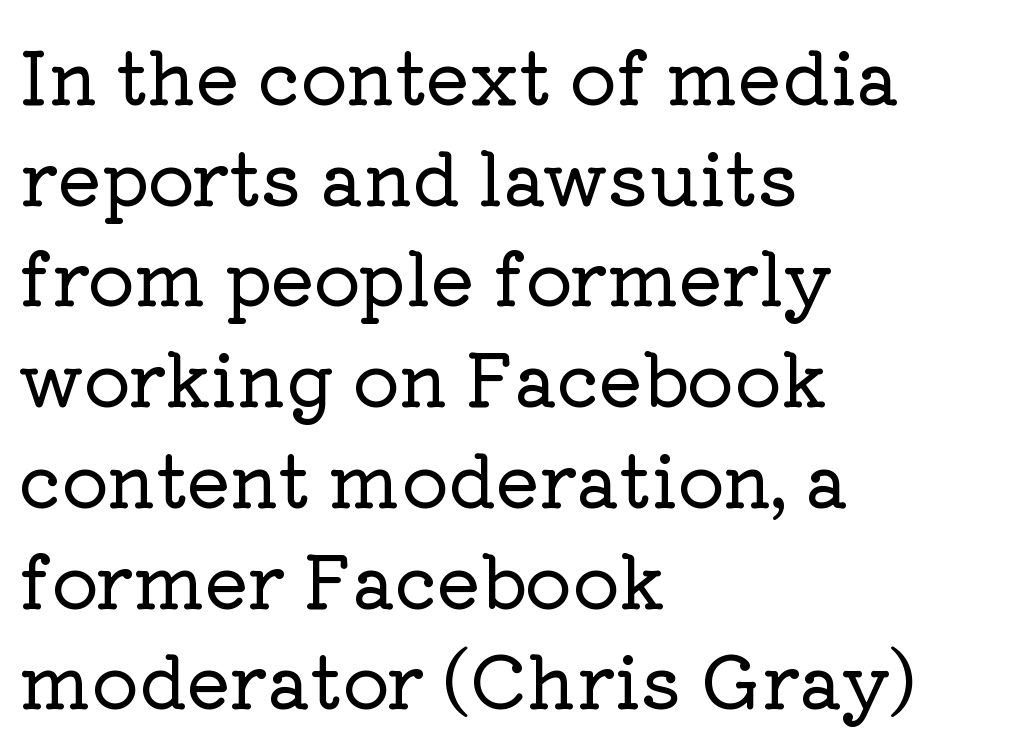
The image shows 73 px serif type, upright; set left-aligned, normal line spacing (1.38x), normal letter spacing, not underlined; low stroke contrast and a medium x-height.
